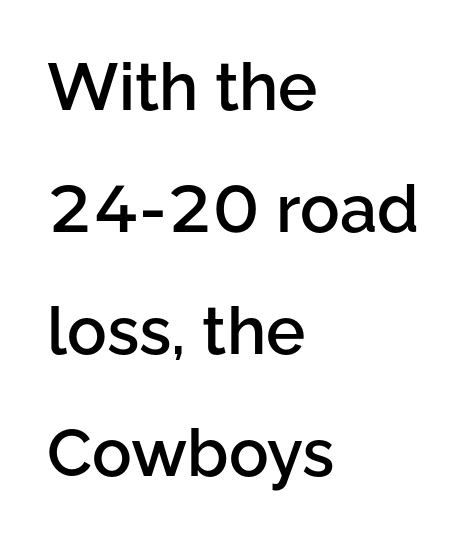
Q: Is the text bold? A: Semi-bold.
Q: Is the text italic (slanted)? A: No, it is upright.
Q: Is the typeface a serif or a sans-serif typeface? A: Sans-serif.
Q: Is the text underlined? A: No.
Q: How is the paragraph aligned? A: Left-aligned.
Q: Is the spacing between letters normal or unusually wide? A: Normal.
Q: Width (condensed, normal, or wide)? A: Normal.
Q: Stroke contrast? A: Low.
Q: x-height? A: Medium.
Q: Monospaced? A: No.
